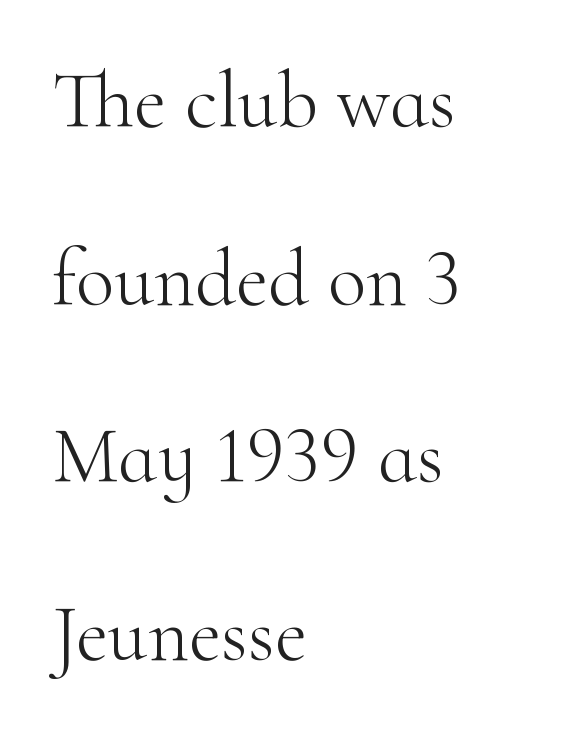
The image shows 80 px light serif type, upright; set left-aligned, loose line spacing (2.22x), normal letter spacing, not underlined; high stroke contrast and a small x-height.
